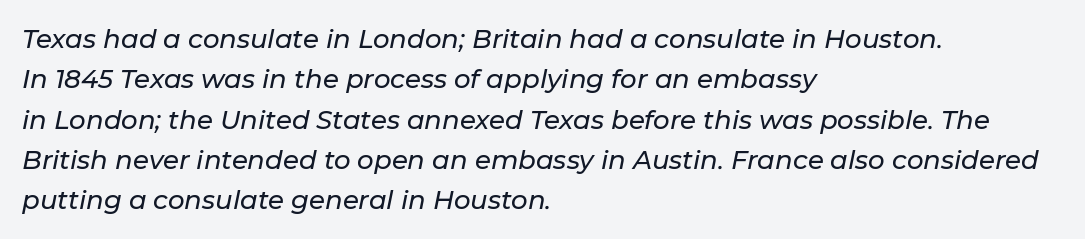
{"italic": "yes", "lean": "right", "slant_degrees": 11, "underline": "no", "align": "left", "line_spacing": "normal", "line_spacing_ratio": 1.55, "letter_spacing": "normal", "letter_spacing_em": 0.0, "glyph_px": 26}
